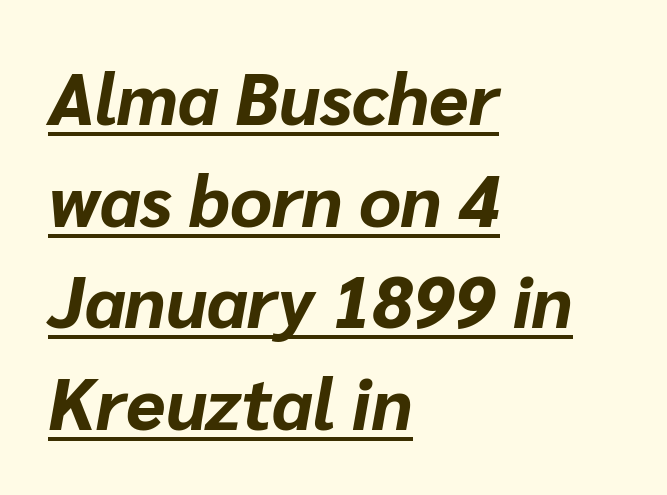
{"italic": "yes", "lean": "right", "slant_degrees": 10, "bold": "yes", "weight": "bold", "width": "normal", "stroke_contrast": "low", "x_height": "medium", "monospaced": "no", "underline": "yes", "align": "left", "line_spacing": "normal", "line_spacing_ratio": 1.41, "letter_spacing": "normal", "letter_spacing_em": 0.0, "glyph_px": 72}
